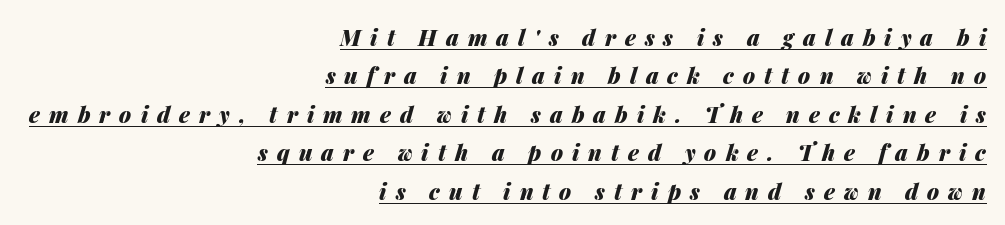
The image shows 22 px bold type, italic (leaning right); set right-aligned, line spacing 1.75x, unusually wide letter spacing (+0.41 em), underlined.
